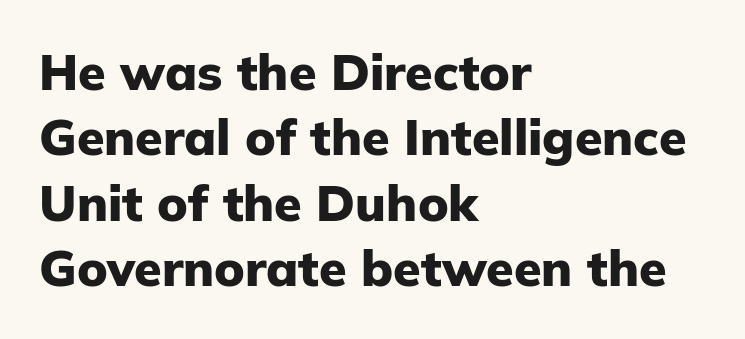
{"serif": "no", "italic": "no", "bold": "yes", "weight": "heavy", "width": "normal", "stroke_contrast": "low", "x_height": "medium", "monospaced": "no", "underline": "no", "align": "left", "line_spacing": "normal", "line_spacing_ratio": 1.31, "letter_spacing": "normal", "letter_spacing_em": 0.0, "glyph_px": 50}
